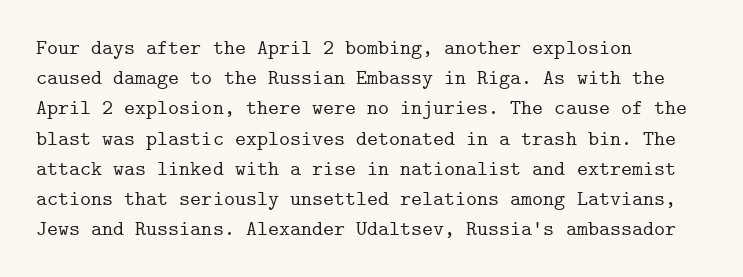
The image shows 21 px text type, upright; set left-aligned, normal line spacing (1.44x), normal letter spacing, not underlined.
